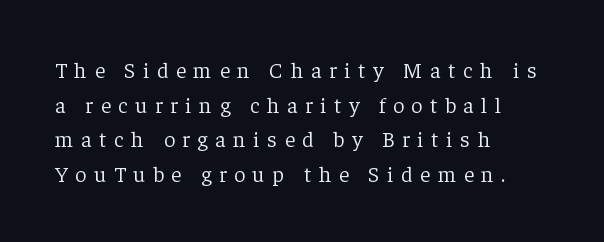
The lettering stays uniformly vertical, giving the passage a roman look. The letters look calm and open, with moderate or lighter stems. Rule under the text: the space is simply empty. Normally led — the rows are evenly, conventionally spaced. The type is letterspaced generously, with wide tracking.
